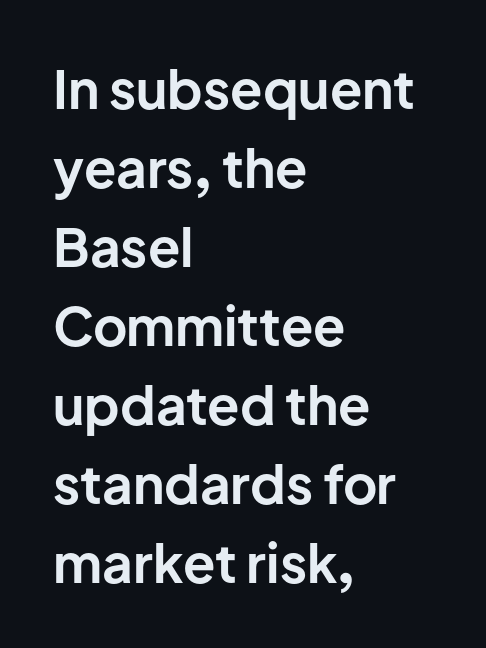
This is the regular roman posture of the typeface. Spacing between characters is what you'd get straight out of the box. The zone under the glyphs is completely vacant. Vertically, the passage feels balanced, rows spaced as you'd expect. As a designer I'd log this as weight 700, bold.
